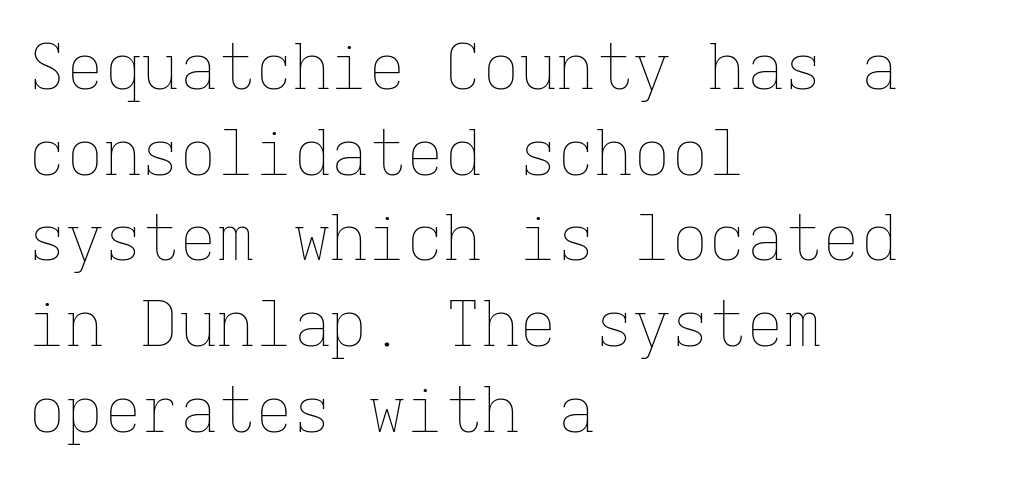
Q: Is the text bold? A: No.
Q: Is the text italic (slanted)? A: No, it is upright.
Q: Is the text underlined? A: No.
Q: How is the paragraph aligned? A: Left-aligned.
Q: Is the spacing between letters normal or unusually wide? A: Normal.
Q: Is the spacing between lines tight, normal or loose? A: Normal.
Q: Width (condensed, normal, or wide)? A: Normal.
Q: Stroke contrast? A: Low.
Q: x-height? A: Medium.
Q: Monospaced? A: Yes.
